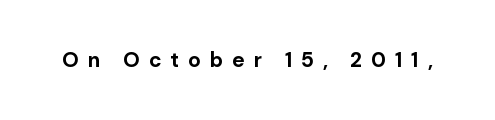
Descender tails drop into unmarked territory. Tall strokes in this sample are plumb rather than angled. Pretty heavy lettering here — definitely bold. This sample uses expanded letter spacing, leaving extra air between glyphs.
